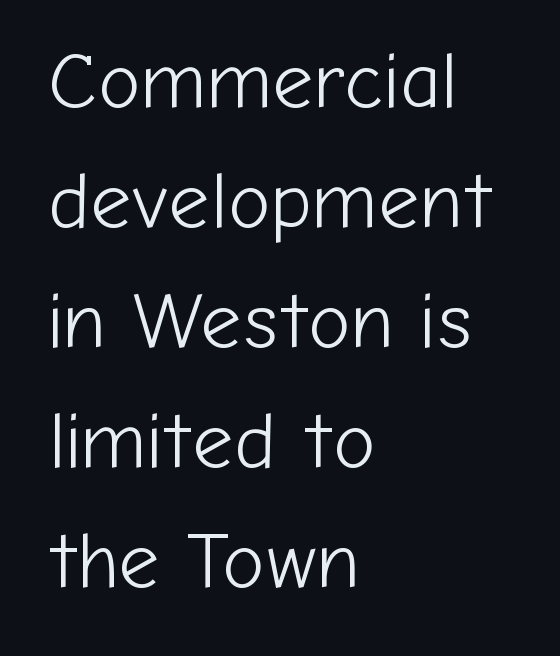
Q: Is the text bold? A: No.
Q: Is the text italic (slanted)? A: No, it is upright.
Q: Is the typeface a serif or a sans-serif typeface? A: Sans-serif.
Q: Is the text underlined? A: No.
Q: How is the paragraph aligned? A: Left-aligned.
Q: Is the spacing between letters normal or unusually wide? A: Normal.
Q: Is the spacing between lines tight, normal or loose? A: Normal.
Q: Width (condensed, normal, or wide)? A: Normal.
Q: Stroke contrast? A: Low.
Q: x-height? A: Medium.
Q: Monospaced? A: No.
